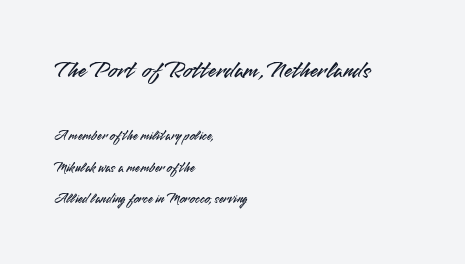
Quick note: underline off. The upper block of text is set noticeably larger than the block beneath it. Standard letterfit; no display-style spreading of the glyphs.
